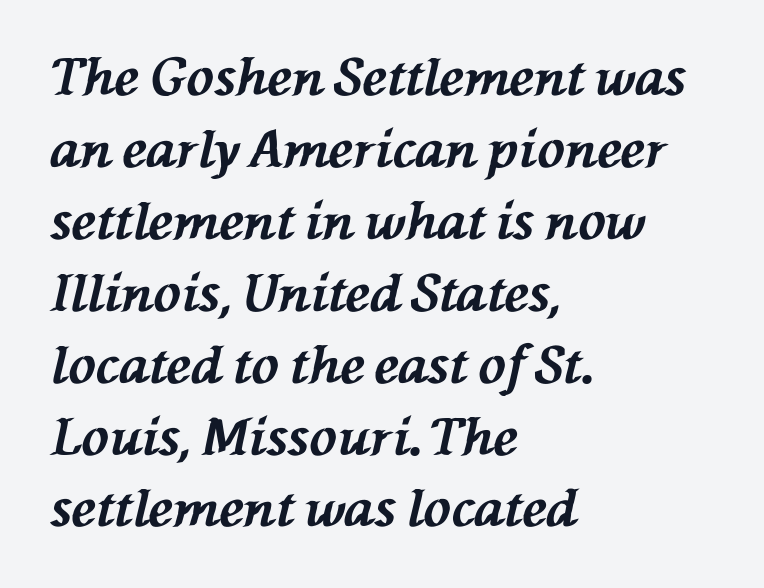
These lines are set flush left with a ragged right edge. Yep, that's italic — everything's leaning. Just letters on the line, the space beneath them empty. Look at the tracking — it's just the regular setting, nothing added.
